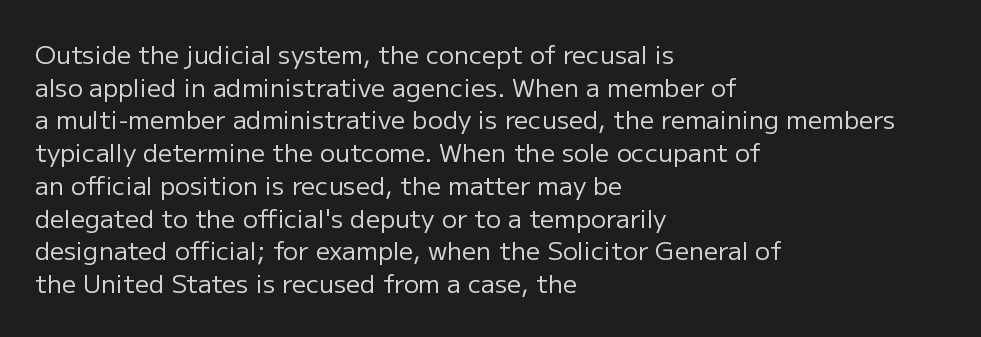
What's the leading like? Ordinary, nothing unusual. The passage shown has conventional tracking throughout. The typography opts for an upright posture over an oblique one. The passage is arranged the way most books set body copy — flush left.
